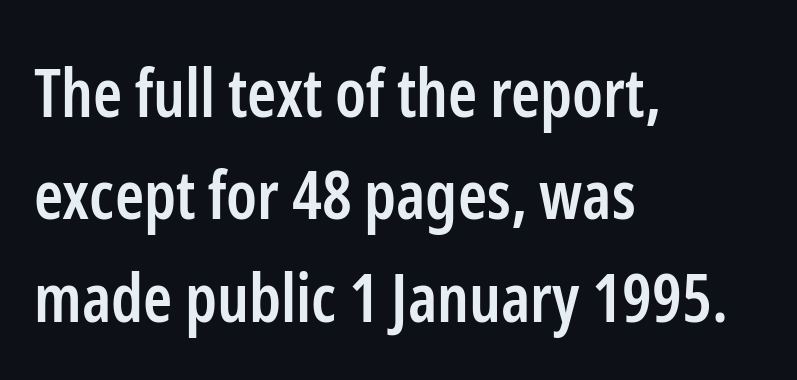
The image shows 66 px semibold, condensed sans-serif type, upright; set left-aligned, normal line spacing (1.55x), normal letter spacing, not underlined; low stroke contrast and a medium x-height.
